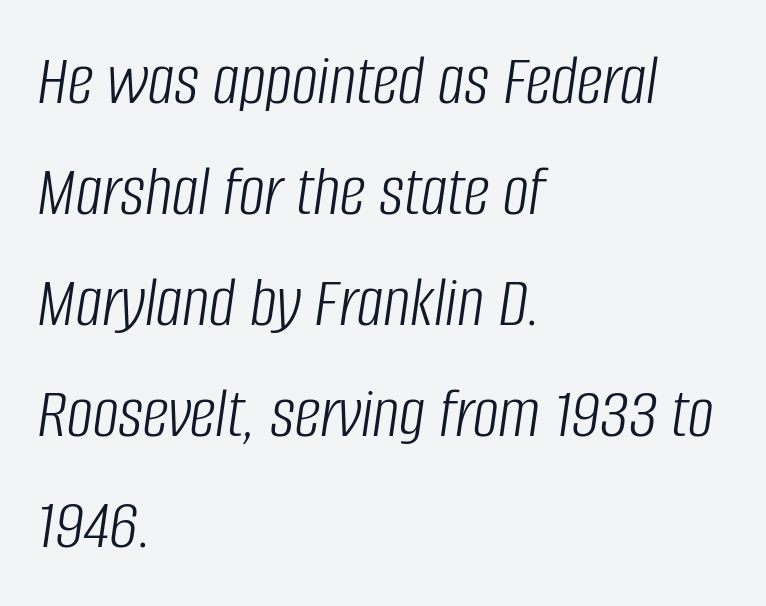
The image shows 73 px light, condensed type, italic (leaning right); set left-aligned, normal line spacing (1.52x), normal letter spacing, not underlined; low stroke contrast and a large x-height.
